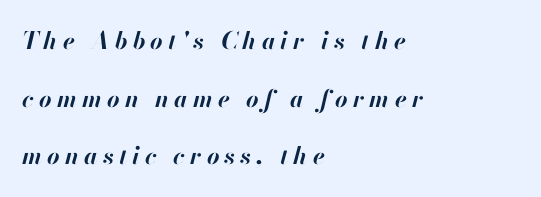
The passage is arranged the way most books set body copy — flush left. I'd describe the lettering as bold — thick and assertive. The horizontal fit of the characters is loose and conspicuously gappy. Unmarked baselines from the first word to the last.
